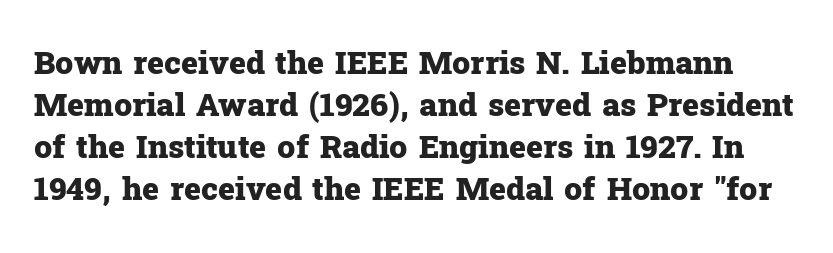
{"serif": "yes", "italic": "no", "bold": "yes", "weight": "heavy", "width": "normal", "stroke_contrast": "low", "x_height": "medium", "monospaced": "no", "underline": "no", "line_spacing": "normal", "line_spacing_ratio": 1.31, "letter_spacing": "normal", "letter_spacing_em": 0.0, "glyph_px": 32}
